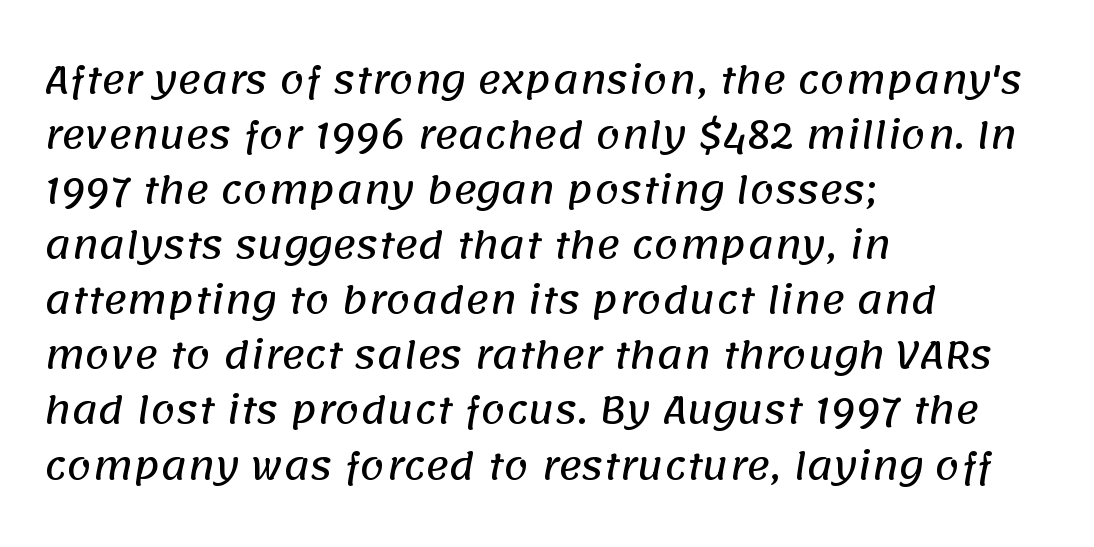
Which margin do the lines hug? The left one — the right edge is uneven. The letters advance in unequal steps, a hallmark of proportional type. Honestly, there is no underline to notice here at all. In terms of leading, this rendering sits right in the middle. The passage shown has conventional tracking throughout.
